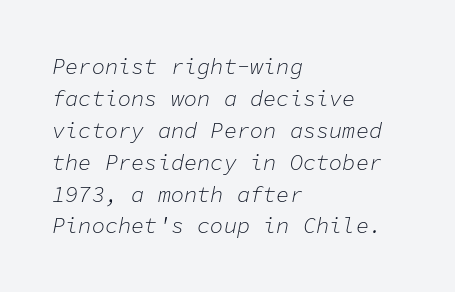
Q: Is the text bold? A: No.
Q: Is the text italic (slanted)? A: Yes, it leans right by about 11 degrees.
Q: Is the text underlined? A: No.
Q: How is the paragraph aligned? A: Left-aligned.
Q: Is the spacing between letters normal or unusually wide? A: Normal.
Q: Is the spacing between lines tight, normal or loose? A: Normal.
